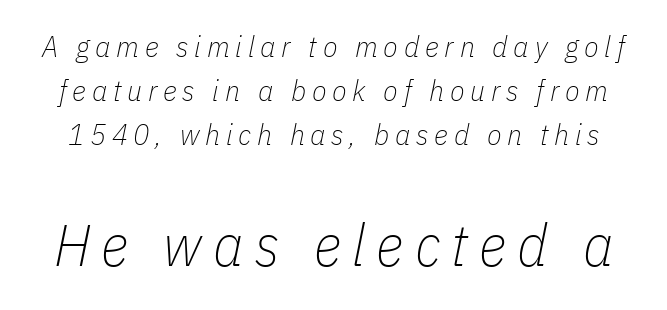
The image shows 59 px thin, condensed type, italic (leaning right); set normal line spacing (1.47x), not underlined; the second (bottom) block is 1.97x larger; low stroke contrast and a medium x-height.
